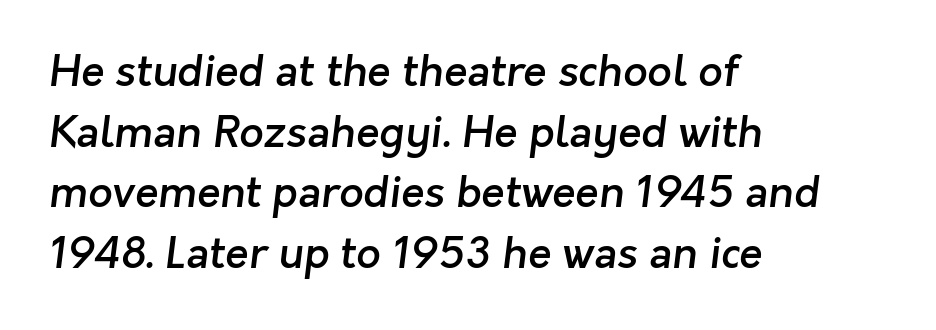
Q: Is the text bold? A: Semi-bold.
Q: Is the typeface a serif or a sans-serif typeface? A: Sans-serif.
Q: Is the text underlined? A: No.
Q: How is the paragraph aligned? A: Left-aligned.
Q: Is the spacing between letters normal or unusually wide? A: Normal.
Q: Is the spacing between lines tight, normal or loose? A: Normal.
Q: Width (condensed, normal, or wide)? A: Normal.
Q: Stroke contrast? A: Low.
Q: x-height? A: Medium.
Q: Monospaced? A: No.
